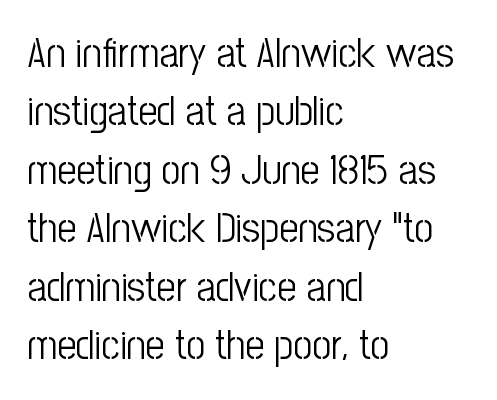
{"serif": "no", "italic": "no", "bold": "no", "weight": "light", "width": "condensed", "stroke_contrast": "low", "x_height": "medium", "monospaced": "no", "underline": "no", "align": "left", "line_spacing": "normal", "line_spacing_ratio": 1.39, "letter_spacing": "normal", "letter_spacing_em": 0.0, "glyph_px": 42}
